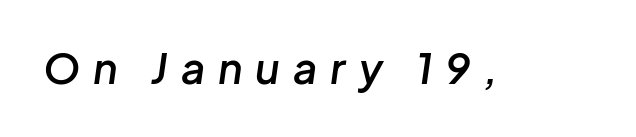
The image shows 42 px semibold type, italic (leaning right); set unusually wide letter spacing (+0.31 em), not underlined; low stroke contrast and a medium x-height.
